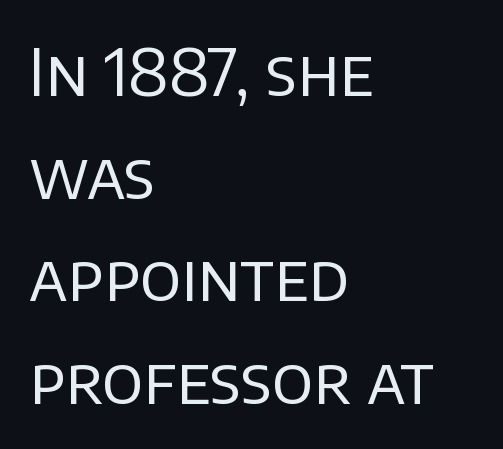
{"serif": "no", "italic": "no", "bold": "no", "weight": "regular", "width": "normal", "stroke_contrast": "low", "x_height": "large", "monospaced": "no", "underline": "no", "align": "left", "line_spacing": "normal", "line_spacing_ratio": 1.58, "letter_spacing": "normal", "letter_spacing_em": 0.0, "glyph_px": 65}
